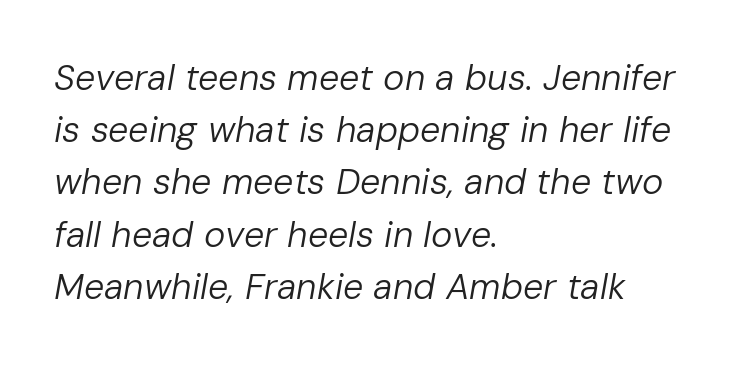
{"italic": "yes", "lean": "right", "slant_degrees": 10, "bold": "no", "weight": "regular", "width": "normal", "stroke_contrast": "low", "x_height": "medium", "monospaced": "no", "underline": "no", "align": "left", "line_spacing": "normal", "line_spacing_ratio": 1.45, "letter_spacing": "normal", "letter_spacing_em": 0.0, "glyph_px": 36}
